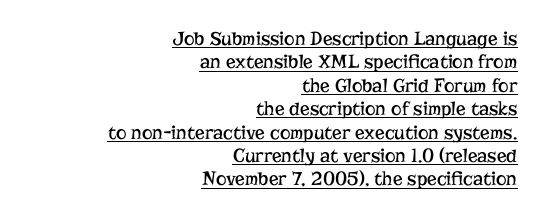
The image shows 20 px text type, upright; set right-aligned, line spacing 1.17x, normal letter spacing, underlined.
